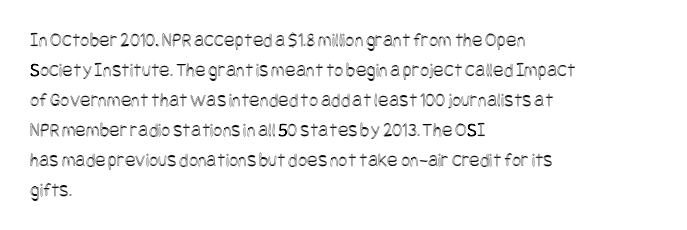
The passage shown has conventional tracking throughout. Is there much room between lines? A standard amount, neither cramped nor airy. This is the regular roman posture of the typeface. Plain, unruled lines of type. Typeset ragged right — the left edge is the straight one.
